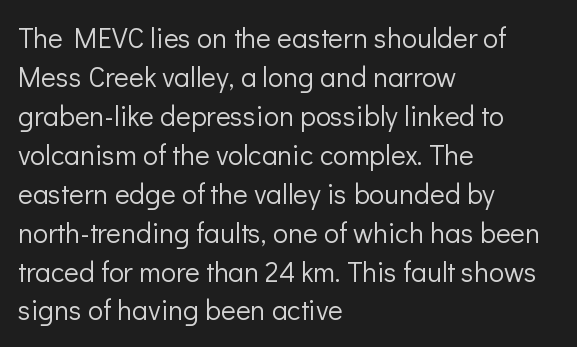
Here the glyphs are tracked normally, forming tight word shapes. Look at the bottom of the vertical strokes: they stop flat, with no serifs. A roman cut, with each character standing at attention. Reading down the column, the eye jumps a familiar distance to each next line. Underlining? Definitely not there. The letters advance in unequal steps, a hallmark of proportional type.
